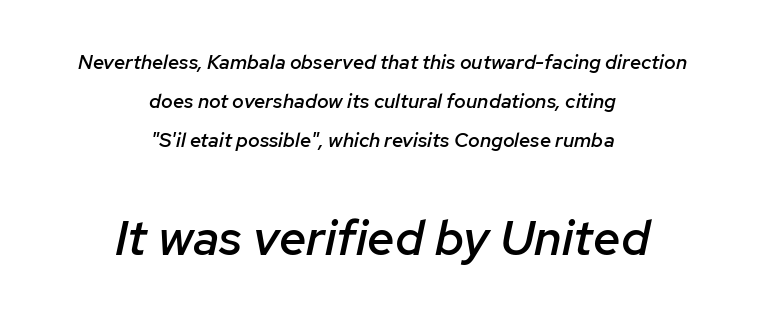
A typesetter would call this proportional, since set widths differ per character. Top chunk: small. Bottom chunk: large. This is the in-between weight designers call semibold or demi. Observe the ordinary spacing: letters are neighbours, not strangers.
